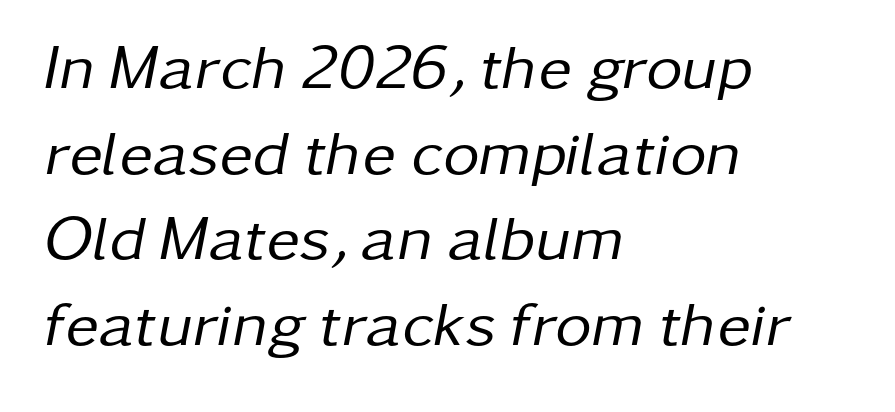
Q: Is the text bold? A: No.
Q: Is the text italic (slanted)? A: Yes, it leans right by about 11 degrees.
Q: Is the text underlined? A: No.
Q: How is the paragraph aligned? A: Left-aligned.
Q: Is the spacing between letters normal or unusually wide? A: Normal.
Q: Is the spacing between lines tight, normal or loose? A: Normal.
Q: Width (condensed, normal, or wide)? A: Normal.
Q: Stroke contrast? A: Low.
Q: x-height? A: Medium.
Q: Monospaced? A: No.
